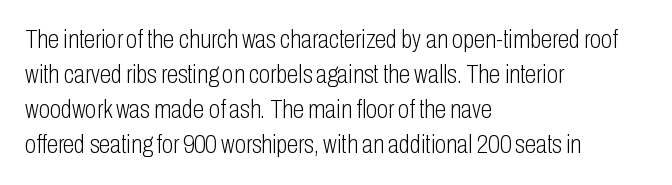
The image shows 26 px text type, upright; set left-aligned, normal line spacing (1.35x), normal letter spacing, not underlined.
